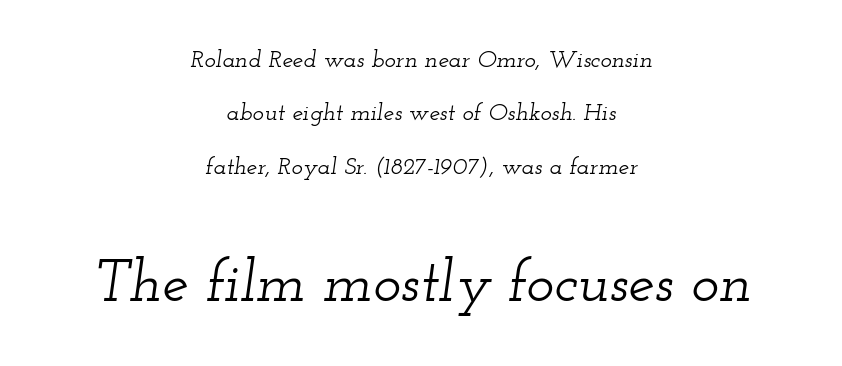
{"serif": "yes", "italic": "yes", "lean": "right", "slant_degrees": 12, "width": "wide", "stroke_contrast": "low", "x_height": "small", "monospaced": "no", "underline": "no", "align": "center", "line_spacing": "loose", "line_spacing_ratio": 2.22, "letter_spacing": "normal", "letter_spacing_em": 0.0, "larger_block": "second", "size_ratio": 2.46, "glyph_px": 59}
